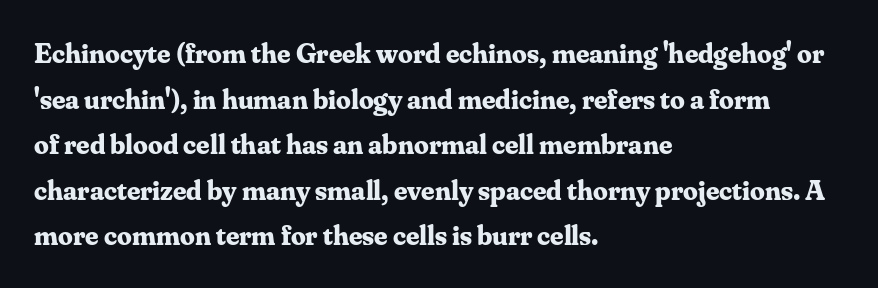
{"serif": "yes", "italic": "no", "bold": "yes", "weight": "bold", "width": "normal", "stroke_contrast": "medium", "x_height": "small", "monospaced": "no", "underline": "no", "align": "left", "line_spacing": "normal", "line_spacing_ratio": 1.57, "letter_spacing": "normal", "letter_spacing_em": 0.0, "glyph_px": 29}
